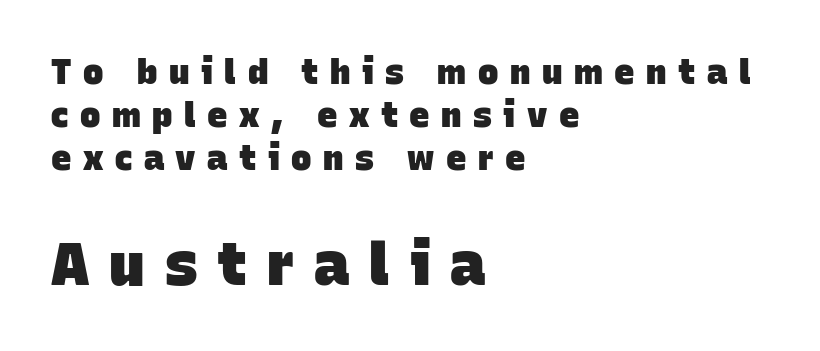
Only glyphs here, with clear space below each row. This sample keeps an unexceptional amount of space between lines. In terms of letterspacing, this is a distinctly airy, spread setting. Caption: multi-line text, flush left, ragged right.
